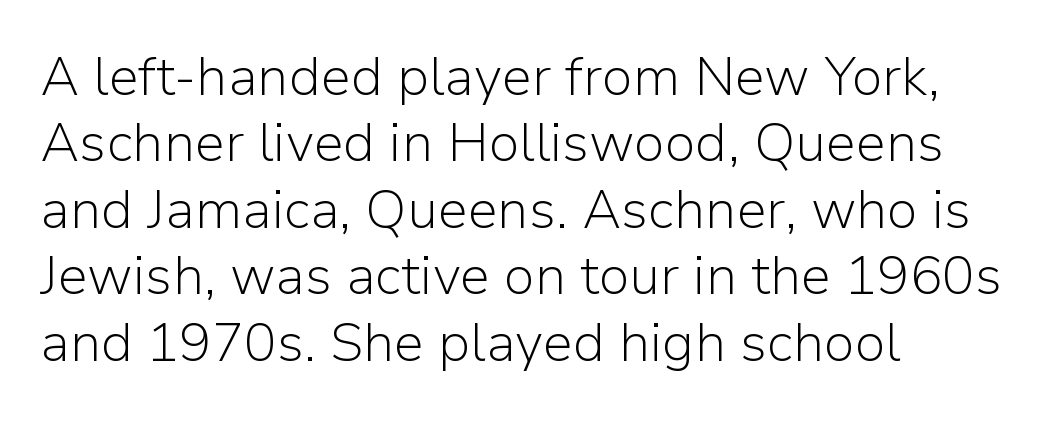
Reading down the block, your eye returns to a fixed left position each line. Descenders are the only things crossing below the line. The passage shown has conventional tracking throughout. Think of a printed novel: that variable character pitch is what you see here. The rendering shows plain stroke endings on the letterforms — a sans-serif design.
